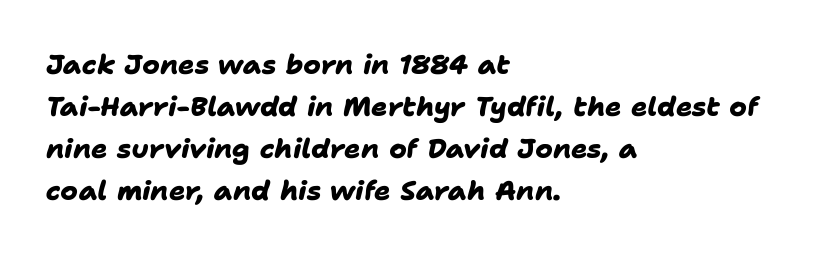
The image shows 27 px bold type; set left-aligned, normal line spacing (1.56x), normal letter spacing, not underlined.
